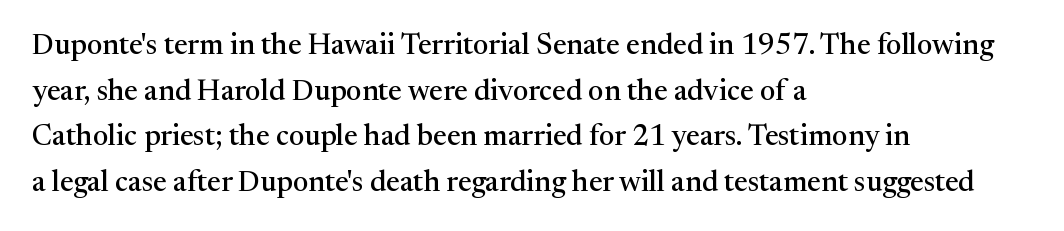
{"serif": "yes", "italic": "no", "width": "normal", "stroke_contrast": "medium", "x_height": "medium", "monospaced": "no", "underline": "no", "align": "left", "line_spacing": "normal", "line_spacing_ratio": 1.57, "letter_spacing": "normal", "letter_spacing_em": 0.0, "glyph_px": 29}
